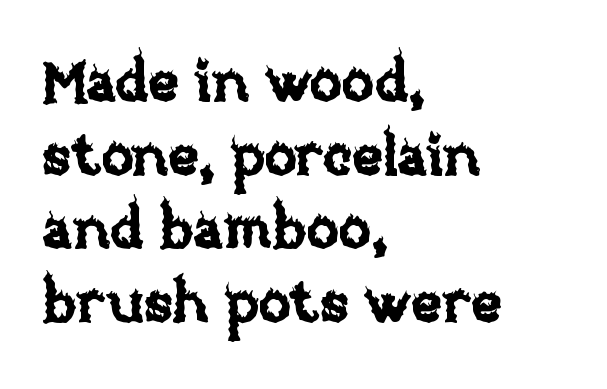
{"italic": "no", "width": "normal", "stroke_contrast": "low", "x_height": "large", "monospaced": "no", "underline": "no", "align": "left", "line_spacing": "normal", "line_spacing_ratio": 1.25, "letter_spacing": "normal", "letter_spacing_em": 0.0, "glyph_px": 59}
